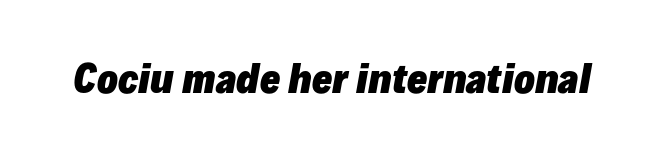
{"italic": "yes", "lean": "right", "slant_degrees": 10, "bold": "yes", "weight": "heavy", "width": "normal", "stroke_contrast": "low", "x_height": "medium", "monospaced": "no", "underline": "no", "letter_spacing": "normal", "letter_spacing_em": 0.0, "glyph_px": 38}
